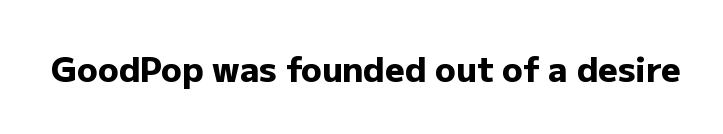
{"serif": "no", "italic": "no", "bold": "yes", "weight": "heavy", "width": "normal", "stroke_contrast": "low", "x_height": "medium", "monospaced": "no", "underline": "no", "letter_spacing": "normal", "letter_spacing_em": 0.0, "glyph_px": 34}
